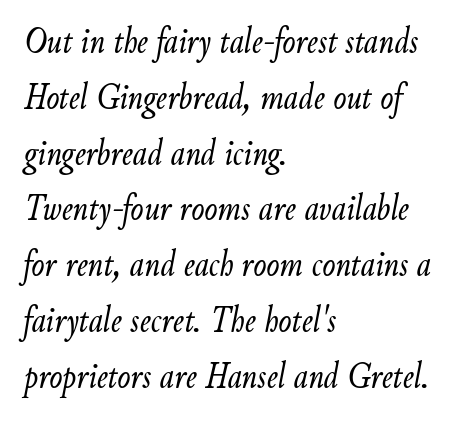
Q: Is the text bold? A: No.
Q: Is the text italic (slanted)? A: Yes, it leans right by about 9 degrees.
Q: Is the text underlined? A: No.
Q: How is the paragraph aligned? A: Left-aligned.
Q: Is the spacing between letters normal or unusually wide? A: Normal.
Q: Is the spacing between lines tight, normal or loose? A: Normal.
Q: Width (condensed, normal, or wide)? A: Condensed.
Q: Stroke contrast? A: Low.
Q: x-height? A: Small.
Q: Monospaced? A: No.
